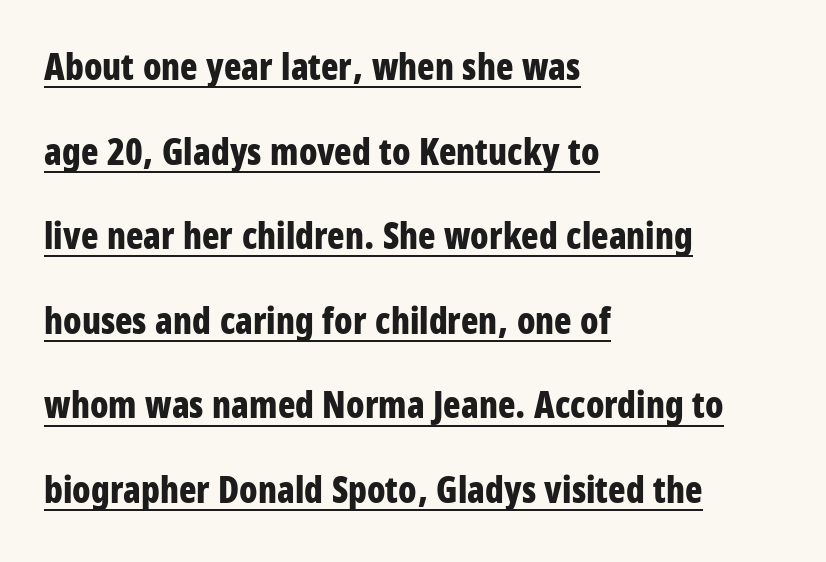
The image shows 36 px bold, condensed sans-serif type, upright; set left-aligned, loose line spacing (2.35x), normal letter spacing, underlined; low stroke contrast and a large x-height.
